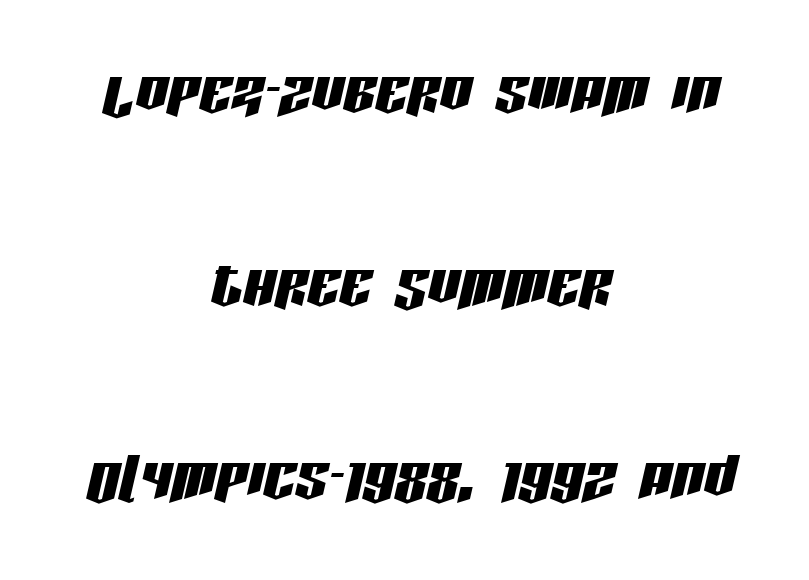
Line spacing here is loose. Quick note: italic. Each letter keeps its own natural width here, so spacing adapts to shape. The rendering keeps characters at their native spacing. The paragraph shown floats in the horizontal middle. The string is rendered with underlining switched off.
